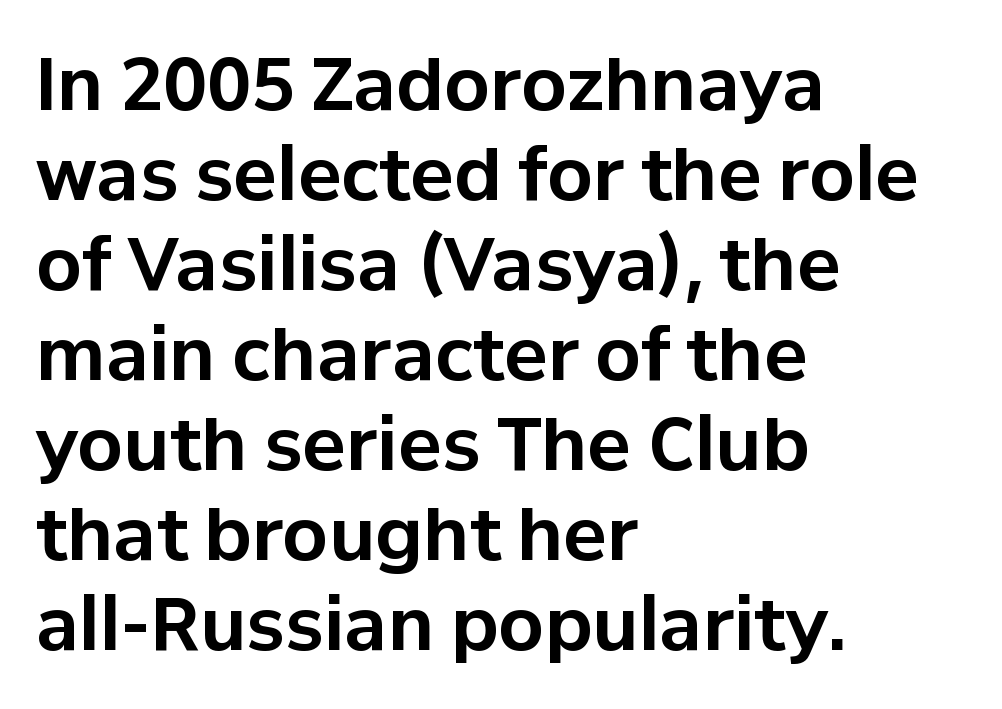
A classic flush-left, rag-right setting is used for this passage. Typesetter's note: full bold, strokes at maximum text heaviness. This rendering employs a face without finishing strokes, i.e., a sans-serif. The type is set solid horizontally, with unmodified tracking.
